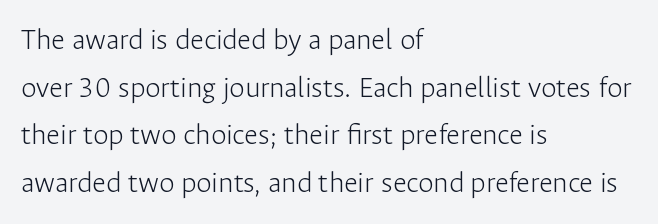
The image shows 31 px light sans-serif type, upright; set left-aligned, normal line spacing (1.54x), normal letter spacing, not underlined; low stroke contrast and a medium x-height.
